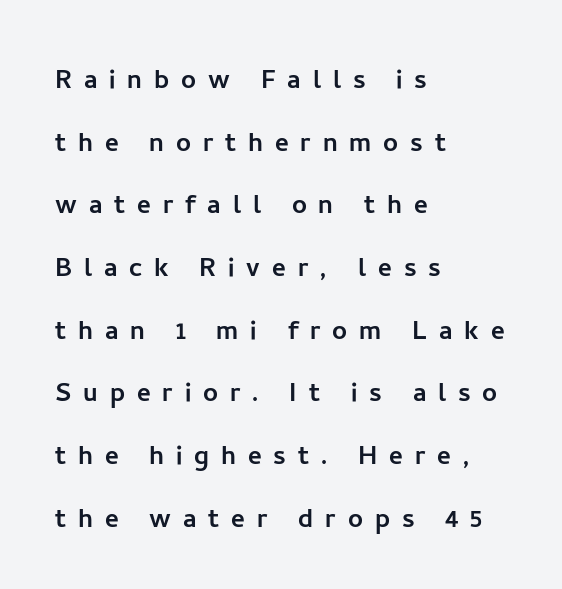
The image shows 33 px sans-serif type, upright; set left-aligned, loose line spacing (1.9x), unusually wide letter spacing (+0.36 em), not underlined; low stroke contrast and a medium x-height.
